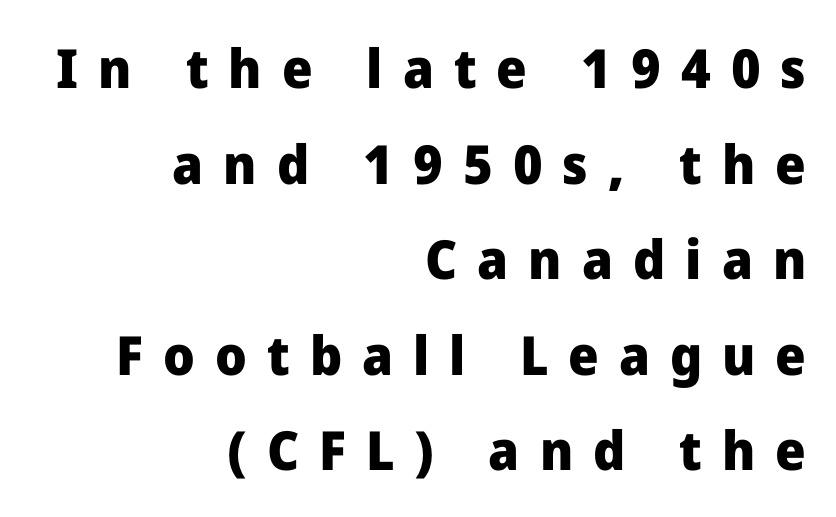
{"serif": "no", "italic": "no", "bold": "yes", "weight": "heavy", "width": "normal", "stroke_contrast": "low", "x_height": "medium", "monospaced": "no", "underline": "no", "align": "right", "line_spacing_ratio": 1.77, "letter_spacing": "wide", "letter_spacing_em": 0.37, "glyph_px": 54}
